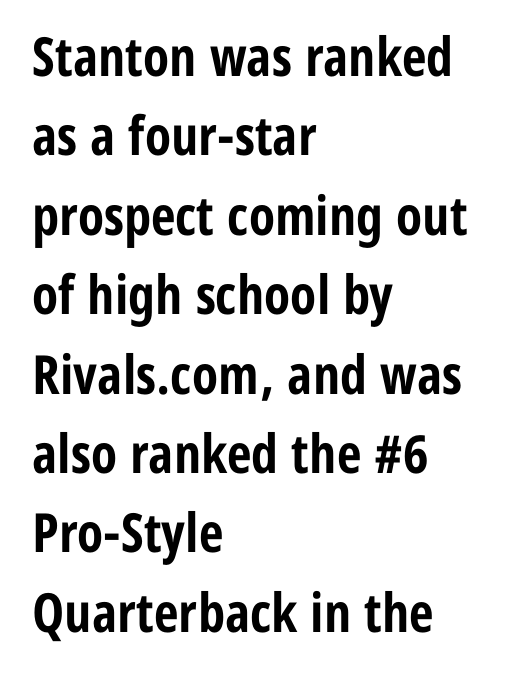
Q: Is the text bold? A: Yes.
Q: Is the text italic (slanted)? A: No, it is upright.
Q: Is the typeface a serif or a sans-serif typeface? A: Sans-serif.
Q: Is the text underlined? A: No.
Q: How is the paragraph aligned? A: Left-aligned.
Q: Is the spacing between letters normal or unusually wide? A: Normal.
Q: Is the spacing between lines tight, normal or loose? A: Normal.
Q: Width (condensed, normal, or wide)? A: Condensed.
Q: Stroke contrast? A: Low.
Q: x-height? A: Medium.
Q: Monospaced? A: No.
